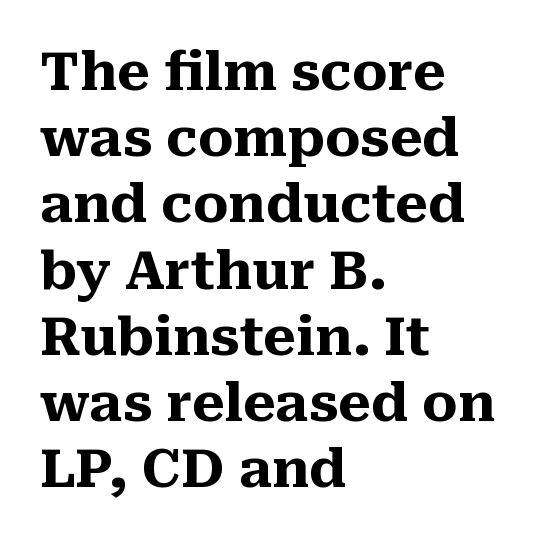
The text was rendered using a seriffed face with decorative stroke endings. The paragraph has a hard left edge and a soft right edge. Characters follow at the spacing the type designer built in. Spacing verdict: proportional, widths tailored to each character. Normally led — the rows are evenly, conventionally spaced. The axis of the letterforms is exactly vertical.
